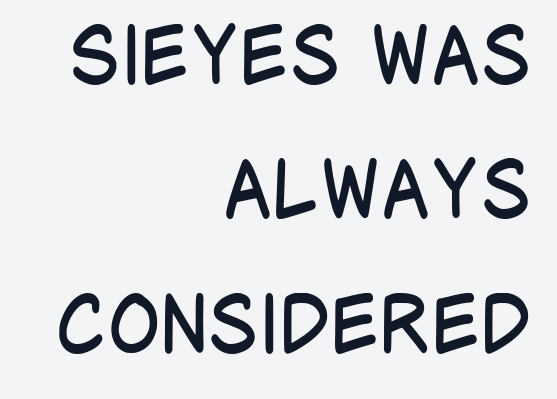
The image shows 79 px regular-weight, condensed sans-serif type, upright; set right-aligned, normal line spacing (1.7x), normal letter spacing, not underlined; low stroke contrast and a large x-height.
